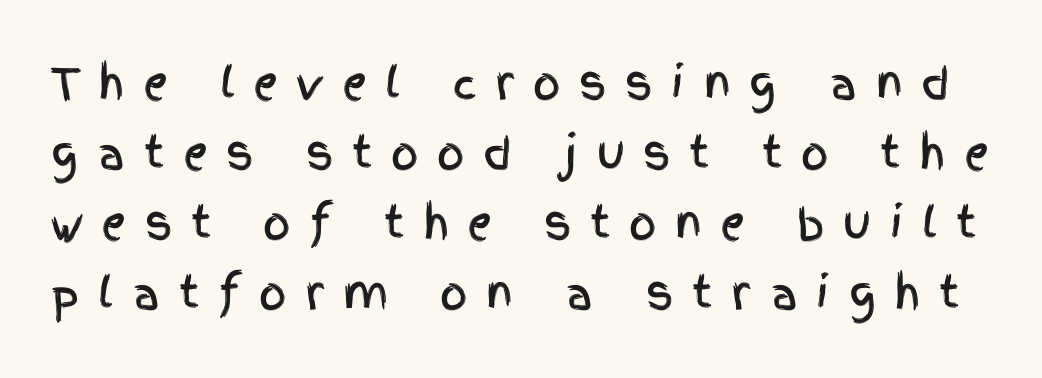
The horizontal fit of the characters is loose and conspicuously gappy. A typesetter would call this proportional, since set widths differ per character. The font's upright variant was chosen for this text. Letters rest on an invisible, unmarked baseline.
